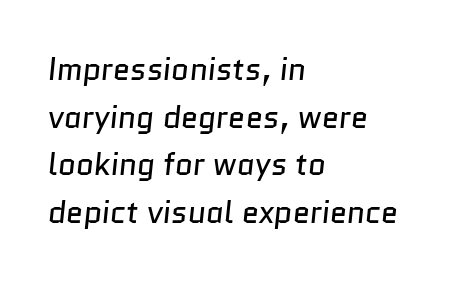
Weight class: somewhere from thin through regular. Each letter keeps its own natural width here, so spacing adapts to shape. The letters carry no serifs — their stems end cleanly without finishing strokes. Quick note: underline off. The passage is arranged the way most books set body copy — flush left.
